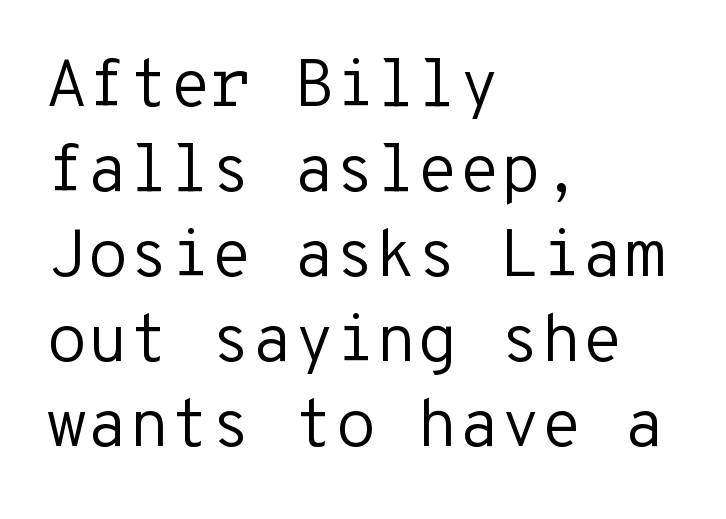
The image shows 67 px regular-weight sans-serif type, upright, monospaced; set left-aligned, normal line spacing (1.27x), normal letter spacing, not underlined; low stroke contrast and a medium x-height.
